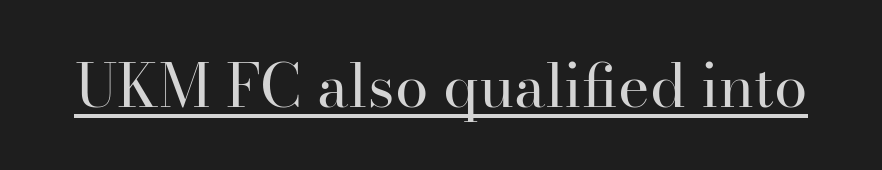
Q: Is the text bold? A: No.
Q: Is the text italic (slanted)? A: No, it is upright.
Q: Is the typeface a serif or a sans-serif typeface? A: Serif.
Q: Is the text underlined? A: Yes.
Q: Is the spacing between letters normal or unusually wide? A: Normal.
Q: Width (condensed, normal, or wide)? A: Normal.
Q: Stroke contrast? A: High.
Q: x-height? A: Small.
Q: Monospaced? A: No.
